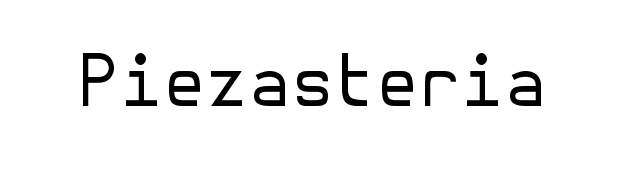
The image shows 69 px regular-weight sans-serif type, upright; set normal letter spacing, not underlined; low stroke contrast and a medium x-height.
